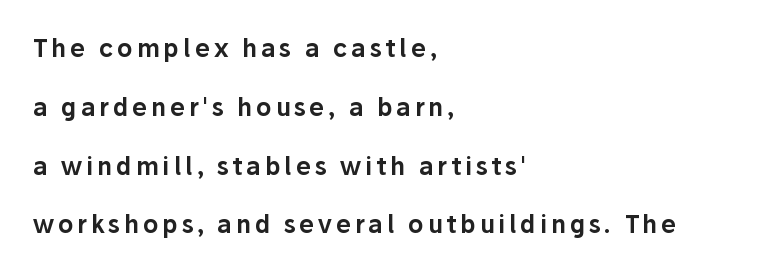
Q: Is the text italic (slanted)? A: No, it is upright.
Q: Is the text underlined? A: No.
Q: How is the paragraph aligned? A: Left-aligned.
Q: Is the spacing between lines tight, normal or loose? A: Loose.
